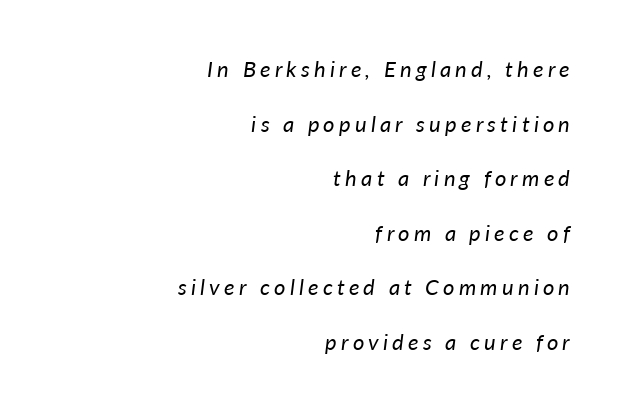
The image shows 22 px text type, italic (leaning right); set right-aligned, loose line spacing (2.48x), not underlined.
